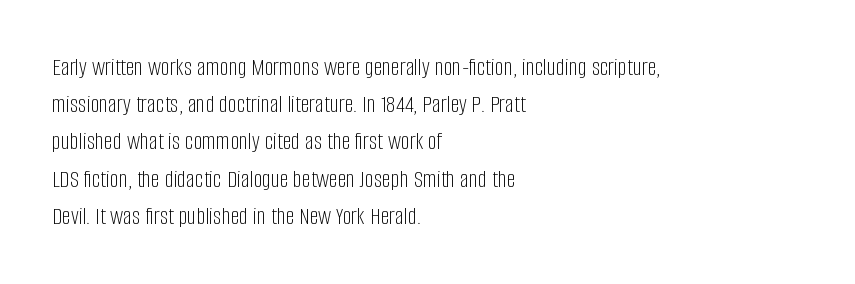
{"italic": "no", "bold": "no", "underline": "no", "align": "left", "line_spacing": "normal", "line_spacing_ratio": 1.49, "letter_spacing": "normal", "letter_spacing_em": 0.0, "glyph_px": 25}
